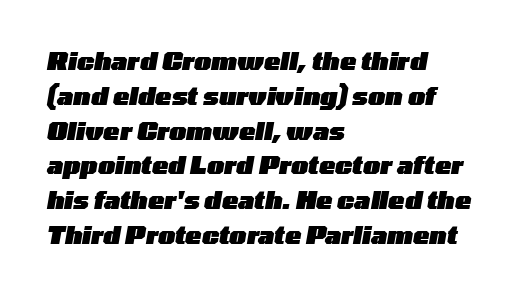
Q: Is the text bold? A: Yes.
Q: Is the text italic (slanted)? A: Yes, it leans right by about 10 degrees.
Q: Is the text underlined? A: No.
Q: How is the paragraph aligned? A: Left-aligned.
Q: Is the spacing between letters normal or unusually wide? A: Normal.
Q: Is the spacing between lines tight, normal or loose? A: Normal.
